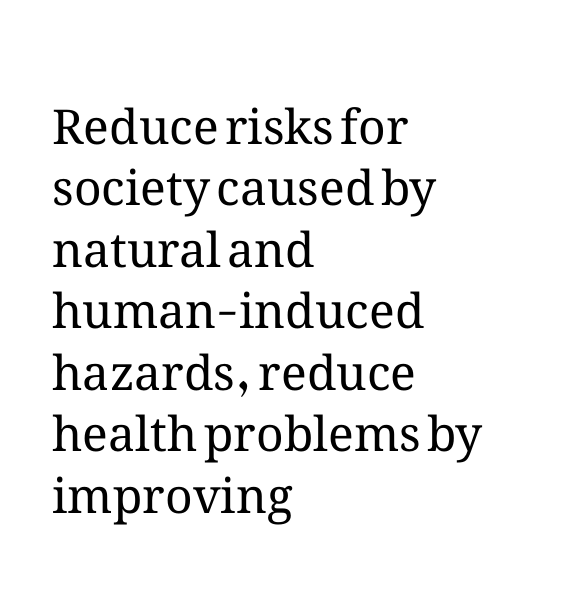
{"italic": "no", "bold": "no", "weight": "regular", "width": "normal", "stroke_contrast": "medium", "x_height": "medium", "monospaced": "no", "underline": "no", "align": "left", "line_spacing": "normal", "line_spacing_ratio": 1.28, "letter_spacing": "normal", "letter_spacing_em": 0.0, "glyph_px": 48}
